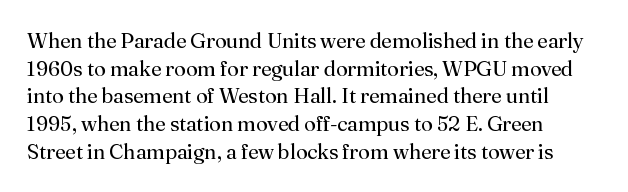
Every stem runs plumb, perpendicular to the baseline. Leftover space on each line is placed entirely after the last word. Check the space under the baseline: it is left empty. This reads as an unemphasized weight, regular at the heaviest. Caption: standard tracking, unaltered.
